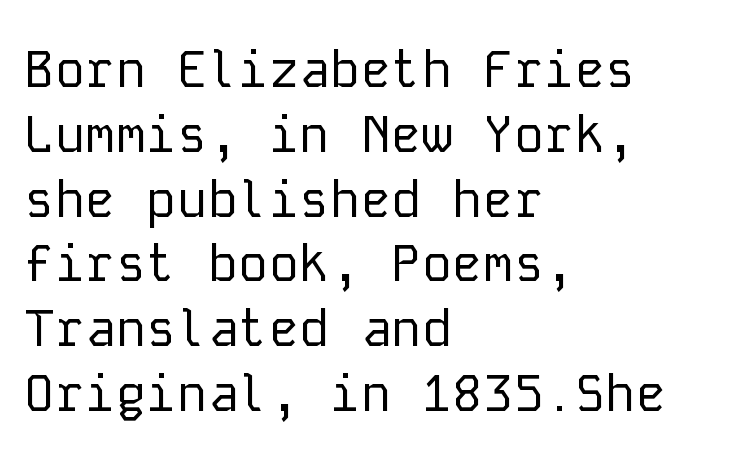
Q: Is the text bold? A: No.
Q: Is the text italic (slanted)? A: No, it is upright.
Q: Is the typeface a serif or a sans-serif typeface? A: Sans-serif.
Q: Is the text underlined? A: No.
Q: How is the paragraph aligned? A: Left-aligned.
Q: Is the spacing between letters normal or unusually wide? A: Normal.
Q: Is the spacing between lines tight, normal or loose? A: Normal.
Q: Width (condensed, normal, or wide)? A: Normal.
Q: Stroke contrast? A: Low.
Q: x-height? A: Medium.
Q: Monospaced? A: Yes.
